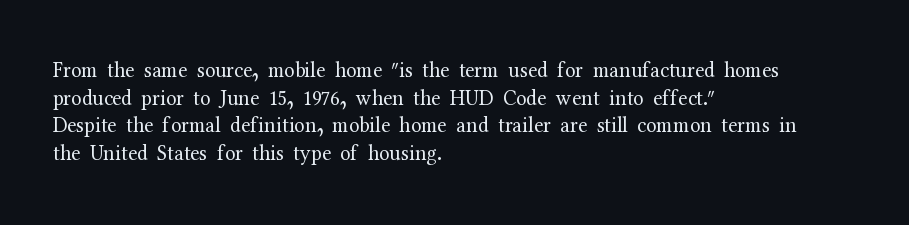
Every stem runs plumb, perpendicular to the baseline. Leftover space on each line is placed entirely after the last word. Check the space under the baseline: it is left empty. This reads as an unemphasized weight, regular at the heaviest. Caption: standard tracking, unaltered.
